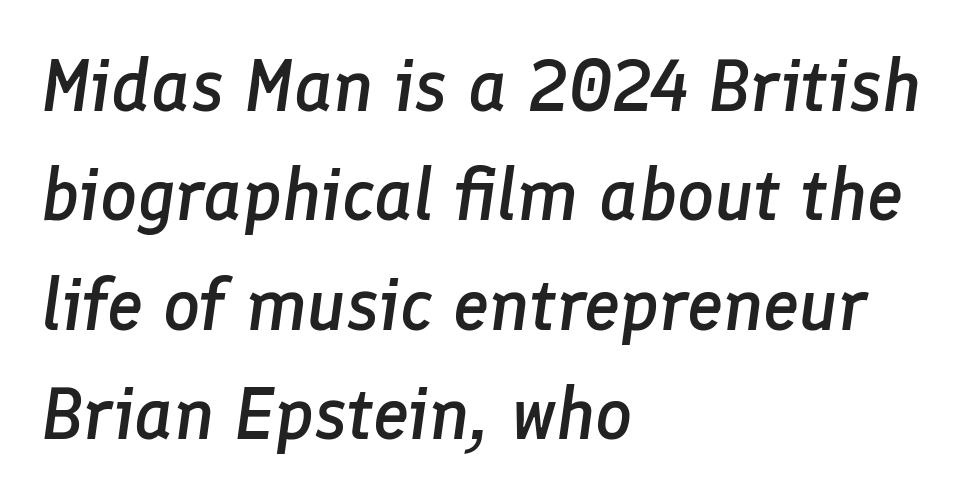
Q: Is the text bold? A: Semi-bold.
Q: Is the text italic (slanted)? A: Yes, it leans right by about 8 degrees.
Q: Is the text underlined? A: No.
Q: How is the paragraph aligned? A: Left-aligned.
Q: Is the spacing between letters normal or unusually wide? A: Normal.
Q: Is the spacing between lines tight, normal or loose? A: Normal.
Q: Width (condensed, normal, or wide)? A: Normal.
Q: Stroke contrast? A: Low.
Q: x-height? A: Medium.
Q: Monospaced? A: No.
